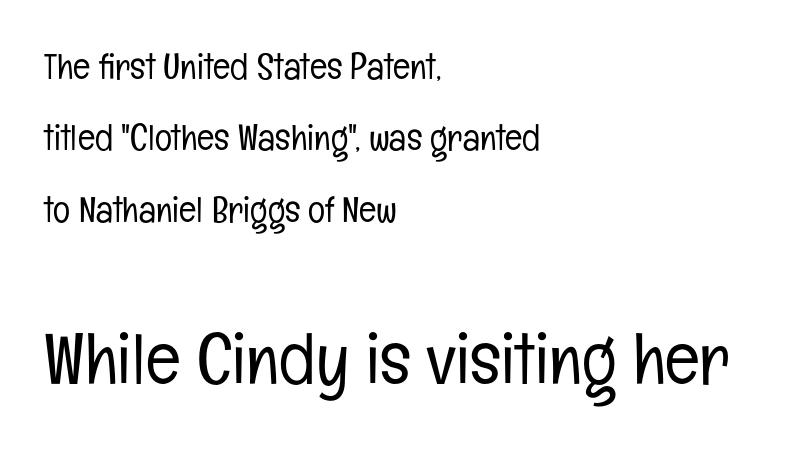
Q: Is the text bold? A: No.
Q: Is the text italic (slanted)? A: No, it is upright.
Q: Is the typeface a serif or a sans-serif typeface? A: Sans-serif.
Q: Is the text underlined? A: No.
Q: How is the paragraph aligned? A: Left-aligned.
Q: Is the spacing between letters normal or unusually wide? A: Normal.
Q: Is the spacing between lines tight, normal or loose? A: Loose.
Q: Which block of text is set in a larger size, the first (top) or the second (bottom)? A: The second (bottom) one.
Q: Width (condensed, normal, or wide)? A: Condensed.
Q: Stroke contrast? A: Low.
Q: x-height? A: Medium.
Q: Monospaced? A: No.
